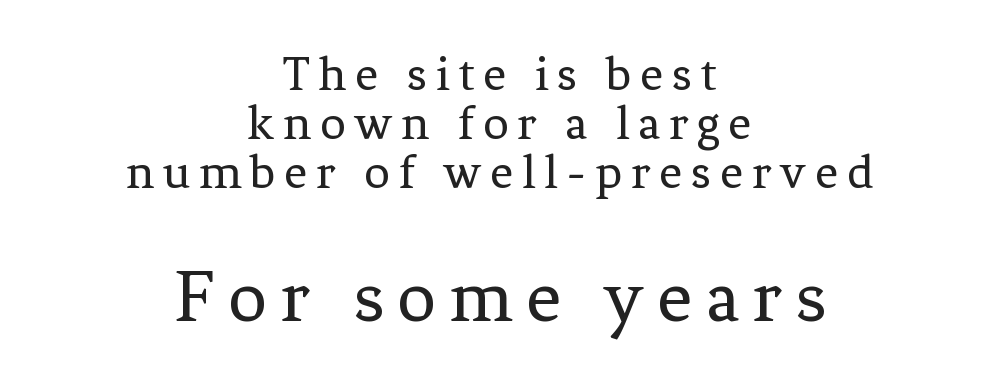
{"serif": "yes", "italic": "no", "bold": "no", "weight": "regular", "width": "normal", "stroke_contrast": "low", "x_height": "medium", "monospaced": "no", "underline": "no", "align": "center", "line_spacing": "tight", "line_spacing_ratio": 0.96, "larger_block": "second", "size_ratio": 1.51, "glyph_px": 77}
